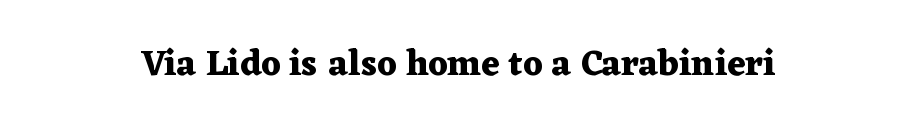
The baseline area is clear. The face used here is proportionally spaced, like ordinary book or web type. Each line is balanced around a shared central axis. Italic? Not at all — the glyphs are vertical.
